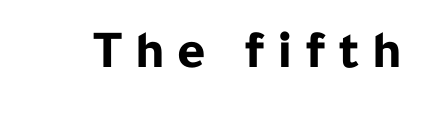
Think of a printed novel: that variable character pitch is what you see here. Compared with typical body copy, the letter spacing here is much looser. I'd describe the lettering as bold — thick and assertive. The foot of each line stays bare and open. Check where the strokes stop: nothing finishes them off — pure sans. Notice how the stems are strictly vertical — no italics here.
